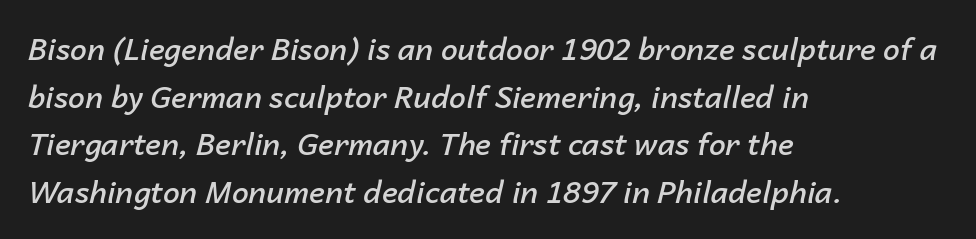
Q: Is the text bold? A: Semi-bold.
Q: Is the text italic (slanted)? A: Yes, it leans right by about 14 degrees.
Q: Is the text underlined? A: No.
Q: How is the paragraph aligned? A: Left-aligned.
Q: Is the spacing between letters normal or unusually wide? A: Normal.
Q: Is the spacing between lines tight, normal or loose? A: Normal.
Q: Width (condensed, normal, or wide)? A: Normal.
Q: Stroke contrast? A: Low.
Q: x-height? A: Medium.
Q: Monospaced? A: No.
